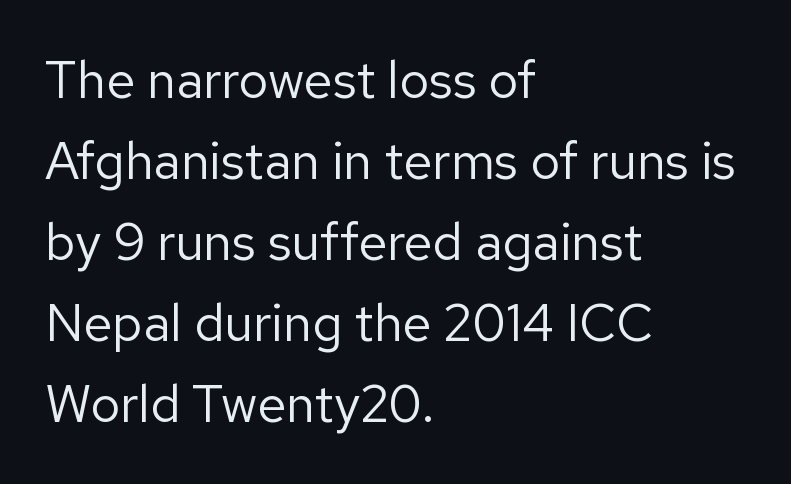
Ordinary non-slanted type is in use. Looks like regular typesetting: each glyph gets only the width it needs. Visually the block forms a straight wall on the left and a jagged coastline on the right. Each stroke keeps to a modest, everyday thickness or less.
